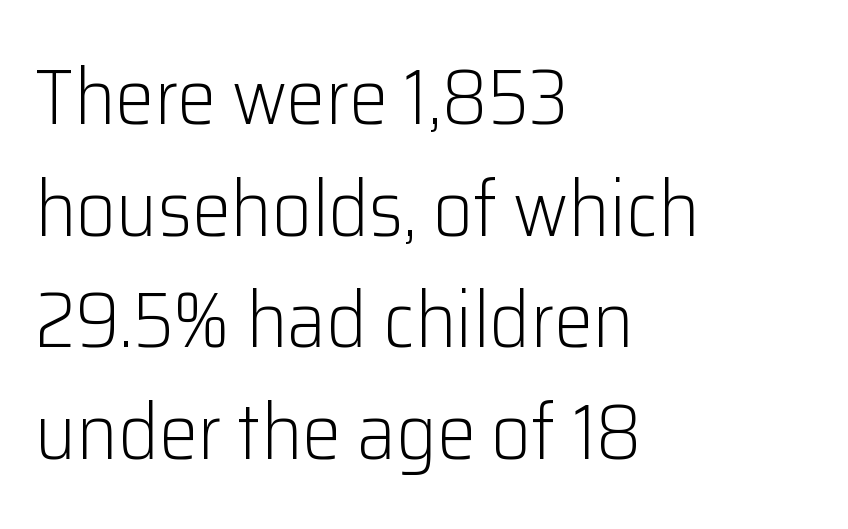
Q: Is the text bold? A: No.
Q: Is the text italic (slanted)? A: No, it is upright.
Q: Is the typeface a serif or a sans-serif typeface? A: Sans-serif.
Q: Is the text underlined? A: No.
Q: How is the paragraph aligned? A: Left-aligned.
Q: Is the spacing between letters normal or unusually wide? A: Normal.
Q: Is the spacing between lines tight, normal or loose? A: Normal.
Q: Width (condensed, normal, or wide)? A: Normal.
Q: Stroke contrast? A: Low.
Q: x-height? A: Medium.
Q: Monospaced? A: No.
